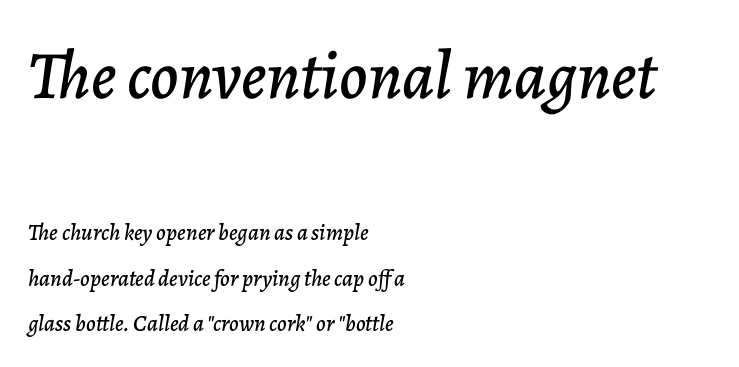
The image shows 68 px text type, italic (leaning right); set left-aligned, loose line spacing (1.97x), normal letter spacing, not underlined; the first (top) block is 2.96x larger; low stroke contrast and a medium x-height.
